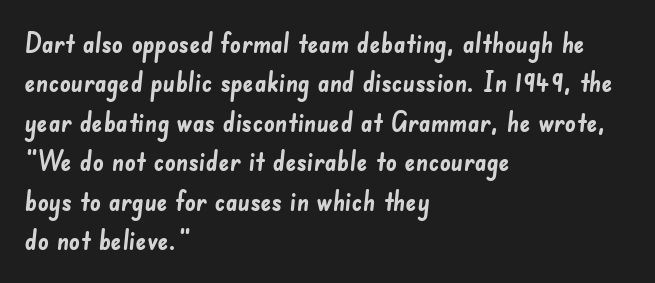
The space between consecutive lines is moderate. The space beneath each line is pristine and unruled. Inter-character spacing is left at the font's built-in metrics. The rendering anchors every line to the left-hand side.
